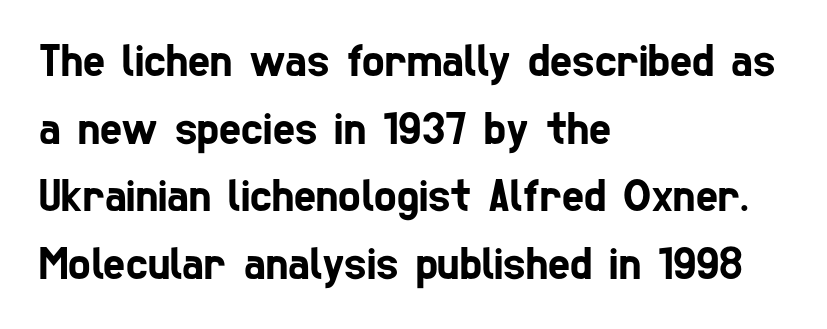
{"serif": "no", "width": "condensed", "stroke_contrast": "low", "x_height": "medium", "monospaced": "no", "underline": "no", "align": "left", "line_spacing": "normal", "line_spacing_ratio": 1.44, "letter_spacing": "normal", "letter_spacing_em": 0.0, "glyph_px": 47}
